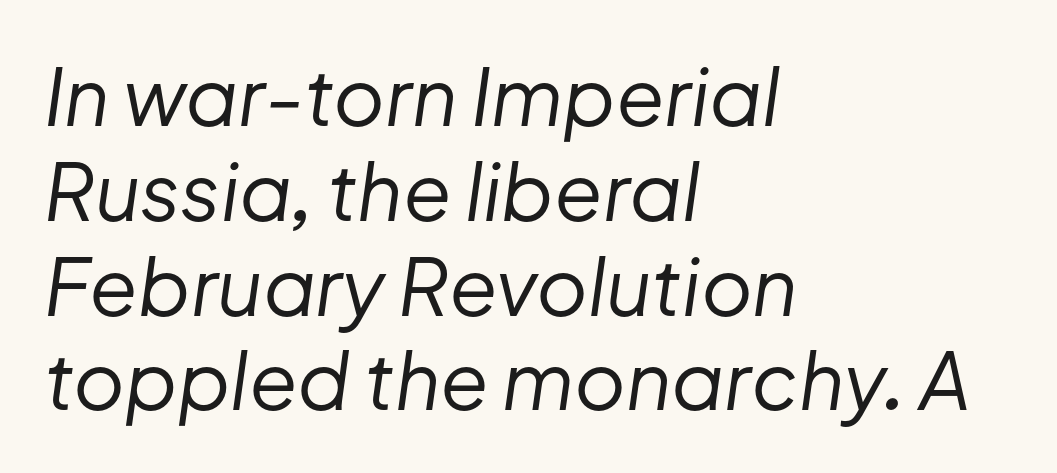
{"italic": "yes", "lean": "right", "slant_degrees": 8, "bold": "no", "weight": "regular", "width": "normal", "stroke_contrast": "low", "x_height": "medium", "monospaced": "no", "underline": "no", "align": "left", "line_spacing_ratio": 1.2, "letter_spacing": "normal", "letter_spacing_em": 0.0, "glyph_px": 79}
